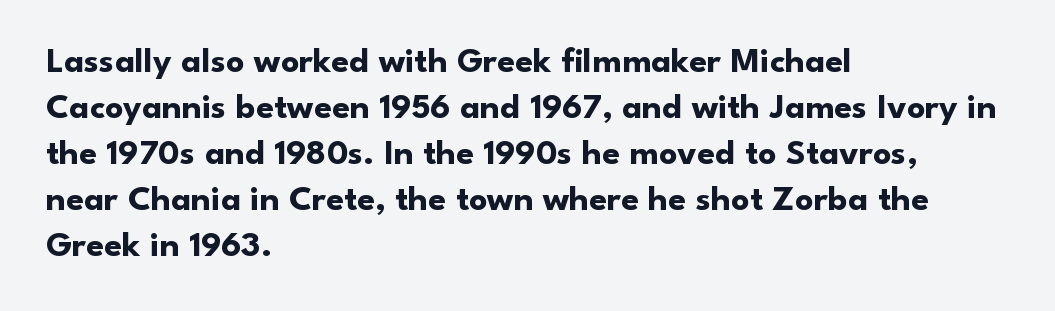
Q: Is the text bold? A: Yes.
Q: Is the text italic (slanted)? A: No, it is upright.
Q: Is the typeface a serif or a sans-serif typeface? A: Sans-serif.
Q: Is the text underlined? A: No.
Q: How is the paragraph aligned? A: Left-aligned.
Q: Is the spacing between letters normal or unusually wide? A: Normal.
Q: Is the spacing between lines tight, normal or loose? A: Normal.
Q: Width (condensed, normal, or wide)? A: Normal.
Q: Stroke contrast? A: Low.
Q: x-height? A: Small.
Q: Monospaced? A: No.
